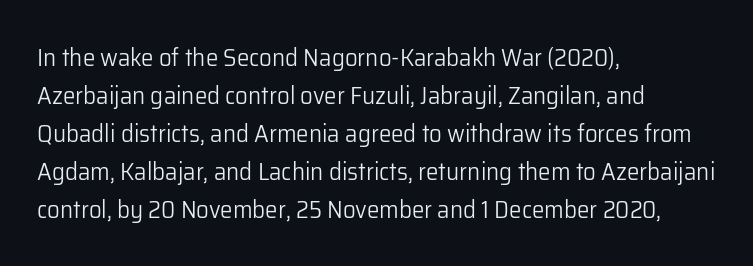
The image shows 25 px text type, upright; set left-aligned, normal line spacing (1.52x), normal letter spacing, not underlined.
